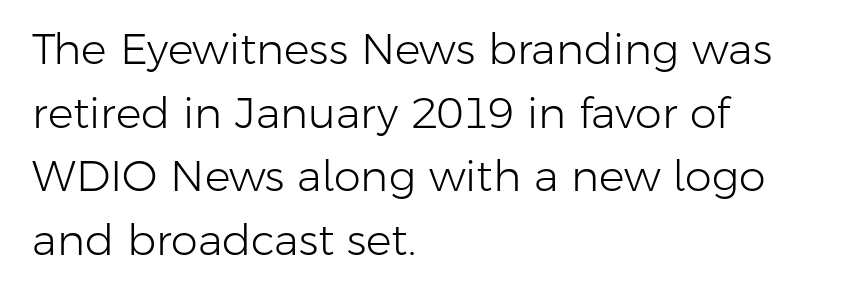
Layout note: lines flush left. Weight: not bold — regular or lighter. Characters follow at the spacing the type designer built in. Unmarked baselines from the first word to the last.
